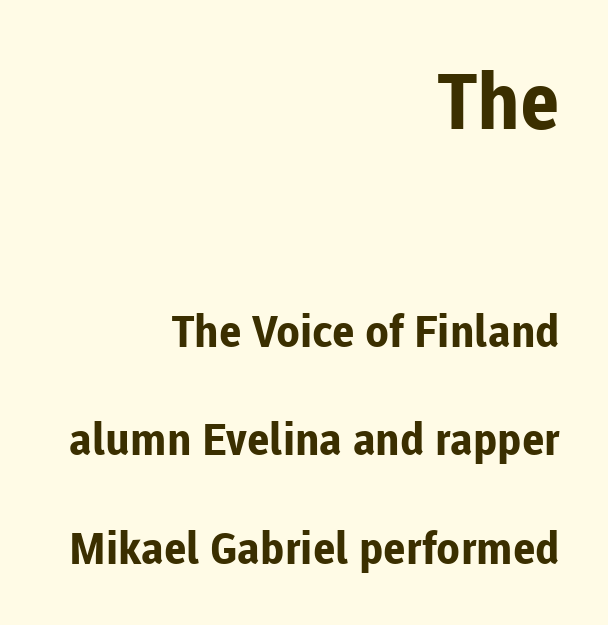
The image shows 77 px bold sans-serif type, upright; set right-aligned, loose line spacing (2.47x), normal letter spacing, not underlined; the first (top) block is 1.75x larger; low stroke contrast and a medium x-height.
